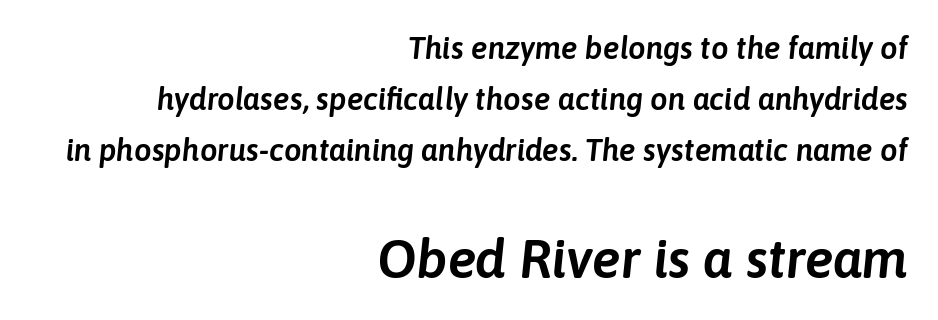
{"italic": "yes", "lean": "right", "slant_degrees": 6, "width": "normal", "stroke_contrast": "low", "x_height": "medium", "monospaced": "no", "underline": "no", "align": "right", "line_spacing": "normal", "line_spacing_ratio": 1.65, "letter_spacing": "normal", "letter_spacing_em": 0.0, "larger_block": "second", "size_ratio": 1.74, "glyph_px": 54}
